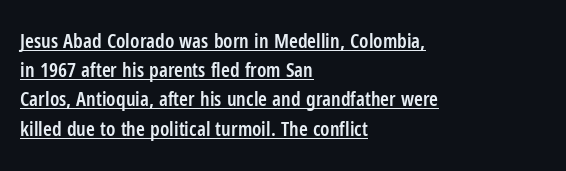
Every letter is mildly thick-stroked: semibold rather than bold. This sample keeps an unexceptional amount of space between lines. This sample uses an upright cut, with every glyph sitting square on the baseline. In designer terms, the underline attribute is active on this setting. Line beginnings align vertically; line endings do not. Compared with typical body copy, the letter spacing here is the same.
